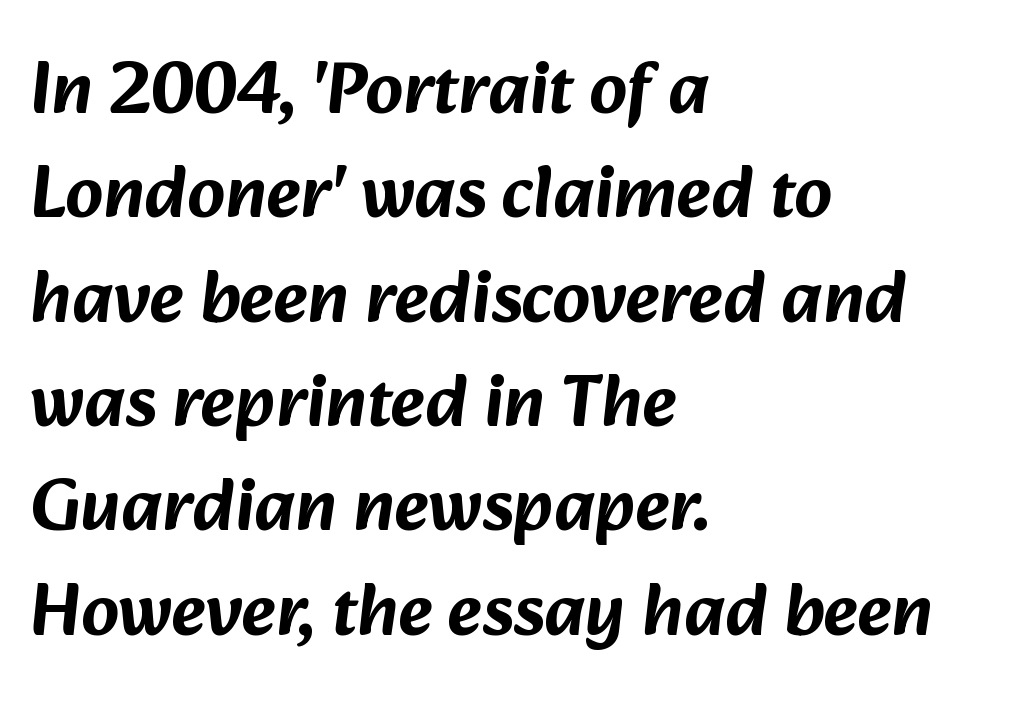
Q: Is the typeface a serif or a sans-serif typeface? A: Sans-serif.
Q: Is the text underlined? A: No.
Q: How is the paragraph aligned? A: Left-aligned.
Q: Is the spacing between letters normal or unusually wide? A: Normal.
Q: Is the spacing between lines tight, normal or loose? A: Normal.
Q: Width (condensed, normal, or wide)? A: Normal.
Q: Stroke contrast? A: Low.
Q: x-height? A: Medium.
Q: Monospaced? A: No.
